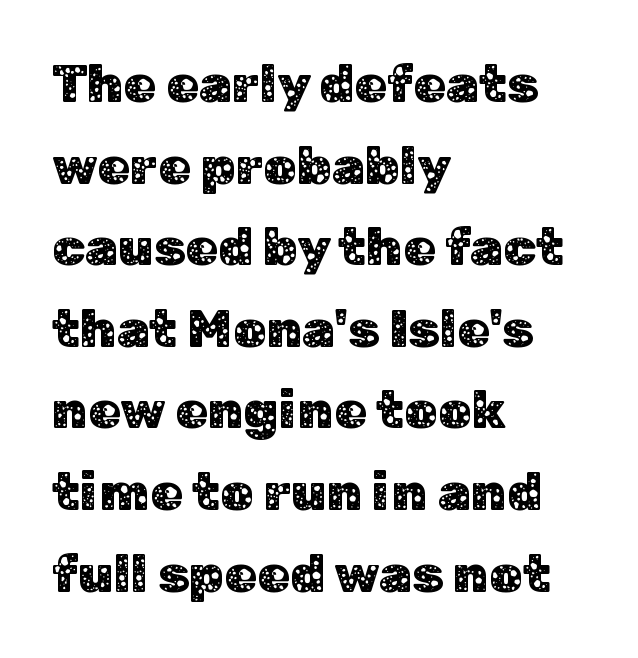
The glyphs in this specimen are sans serif. The block of text has a typical density, with ordinary space between rows. Left-aligned paragraph, ragged on the right. Bare-footed words on every line. The letters sit at their default tracking, neither squeezed nor spread.
